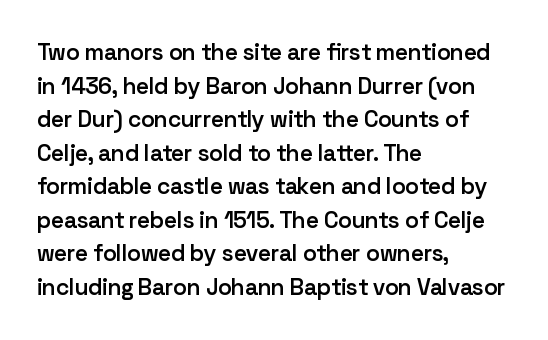
The image shows 23 px text type, upright; set left-aligned, normal line spacing (1.46x), normal letter spacing, not underlined.
